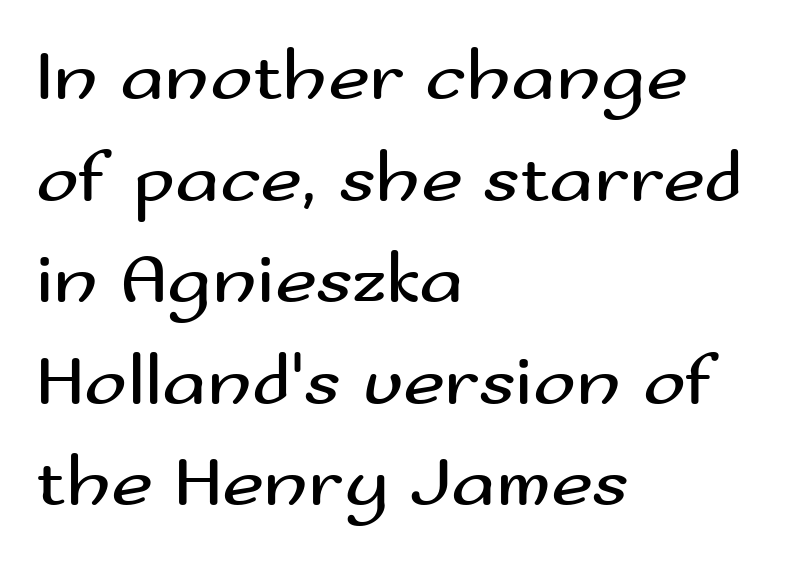
The typesetter chose a ragged-right arrangement here. Check under the words: just untouched page. Horizontal bands of white between lines are of average thickness. Think of a printed novel: that variable character pitch is what you see here. Are there feet on the stems? There aren't — it's a sans.
